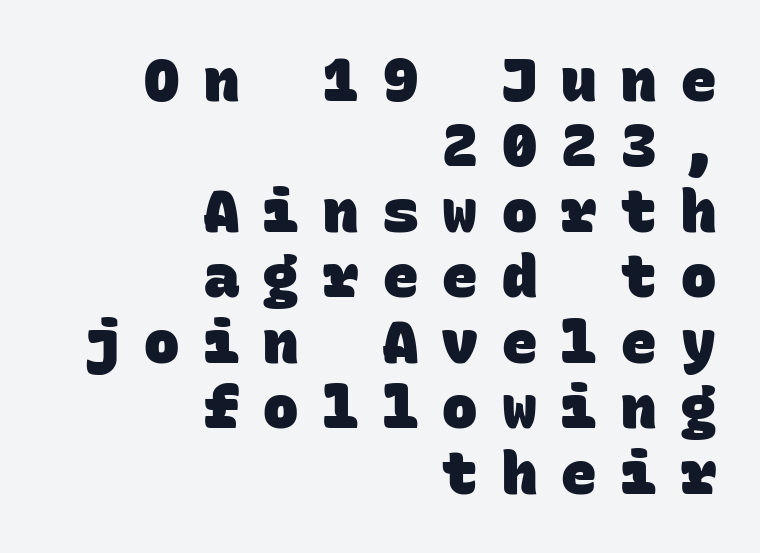
{"serif": "no", "bold": "yes", "weight": "heavy", "width": "normal", "stroke_contrast": "low", "x_height": "large", "monospaced": "yes", "underline": "no", "align": "right", "line_spacing": "tight", "line_spacing_ratio": 1.11, "letter_spacing": "wide", "letter_spacing_em": 0.41, "glyph_px": 59}
